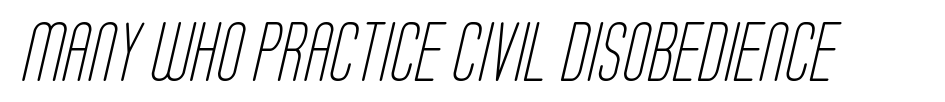
{"serif": "no", "bold": "no", "weight": "light", "width": "condensed", "stroke_contrast": "low", "x_height": "large", "monospaced": "no", "underline": "no", "letter_spacing": "normal", "letter_spacing_em": 0.0, "glyph_px": 59}
